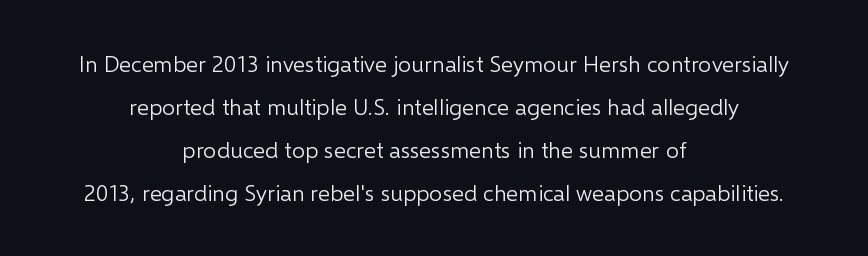
Q: Is the text bold? A: No.
Q: Is the text italic (slanted)? A: No, it is upright.
Q: Is the text underlined? A: No.
Q: How is the paragraph aligned? A: Centered.
Q: Is the spacing between letters normal or unusually wide? A: Normal.
